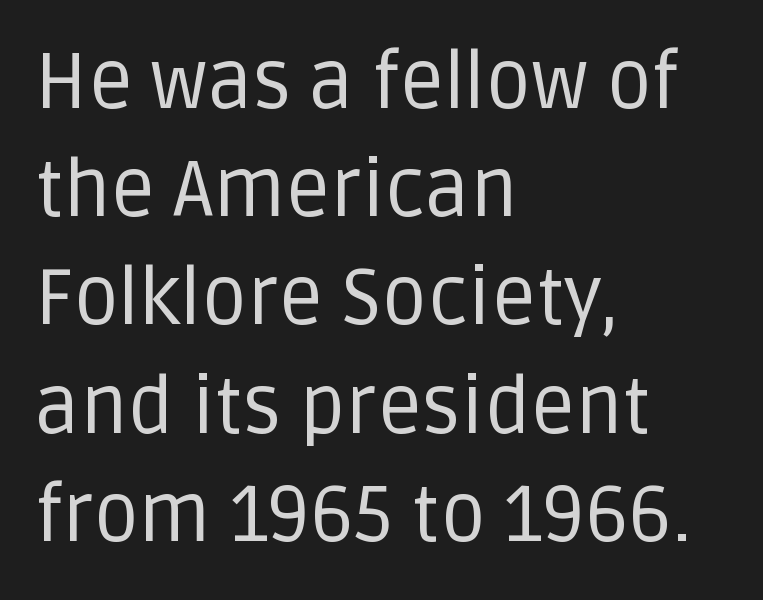
The image shows 79 px regular-weight sans-serif type, upright; set left-aligned, normal line spacing (1.37x), normal letter spacing, not underlined; low stroke contrast and a large x-height.
